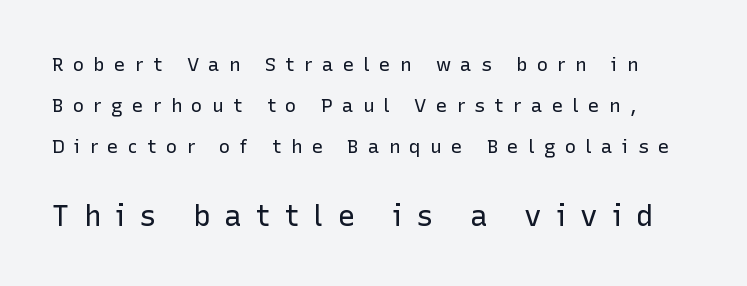
{"serif": "no", "italic": "no", "bold": "no", "weight": "regular", "width": "normal", "stroke_contrast": "low", "x_height": "medium", "monospaced": "no", "underline": "no", "line_spacing": "loose", "line_spacing_ratio": 2.15, "letter_spacing": "wide", "letter_spacing_em": 0.49, "larger_block": "second", "size_ratio": 1.53, "glyph_px": 29}
